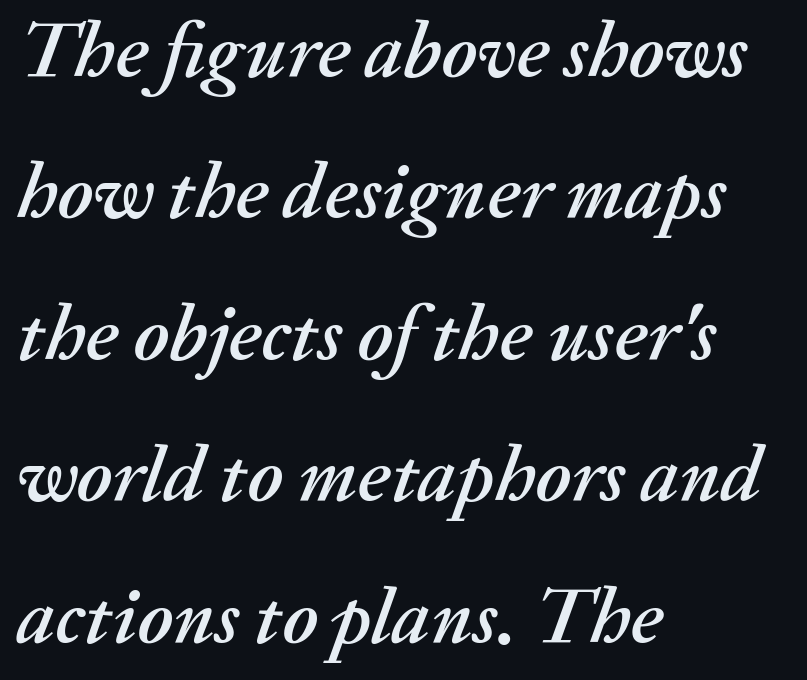
The image shows 79 px text type, italic (leaning right); set left-aligned, line spacing 1.79x, normal letter spacing, not underlined; medium stroke contrast and a medium x-height.
